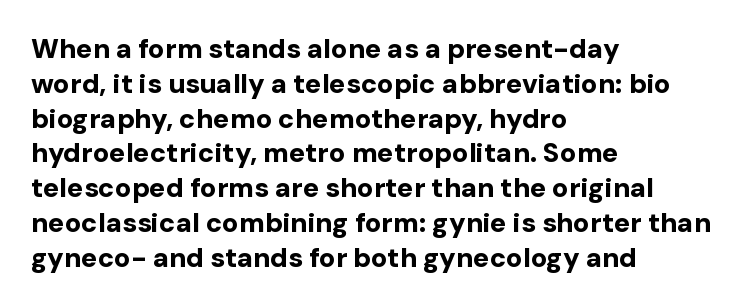
Q: Is the text bold? A: Yes.
Q: Is the text italic (slanted)? A: No, it is upright.
Q: Is the text underlined? A: No.
Q: How is the paragraph aligned? A: Left-aligned.
Q: Is the spacing between letters normal or unusually wide? A: Normal.
Q: Is the spacing between lines tight, normal or loose? A: Normal.
